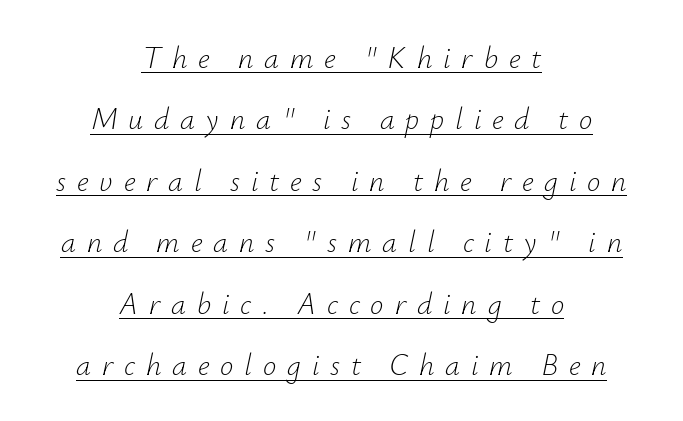
The image shows 30 px light type, italic (leaning right); set centered, loose line spacing (2.05x), unusually wide letter spacing (+0.36 em), underlined; low stroke contrast and a small x-height.
